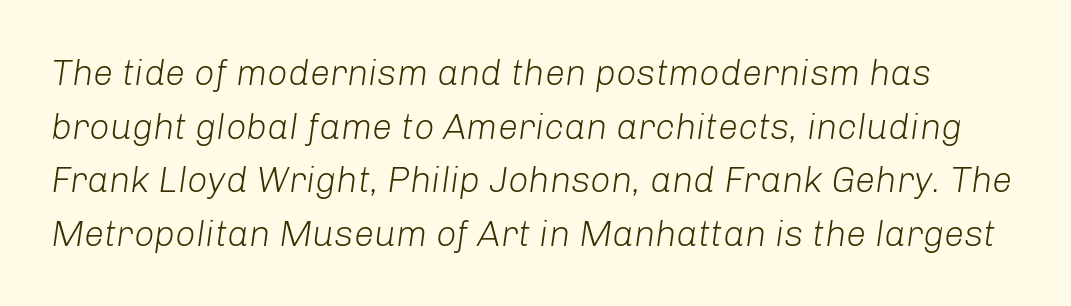
Is this a heavy cut? Hardly; it is regular or lighter. Nobody drew a line under any word here. This block has exactly the height ordinary leading produces. Is this a fixed-width face? No — the glyphs have proportional, varying widths. This rendering leaves character spacing at its baseline value.
